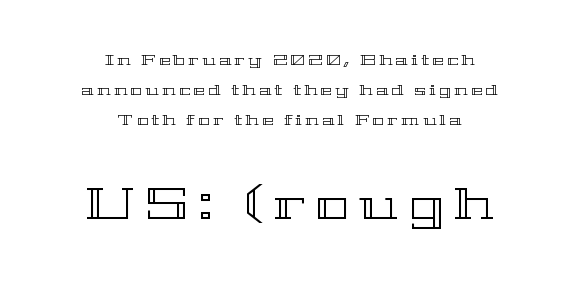
{"italic": "no", "width": "wide", "x_height": "medium", "monospaced": "no", "underline": "no", "align": "center", "line_spacing": "loose", "line_spacing_ratio": 2.01, "letter_spacing": "wide", "letter_spacing_em": 0.24, "larger_block": "second", "size_ratio": 3.0, "glyph_px": 45}
